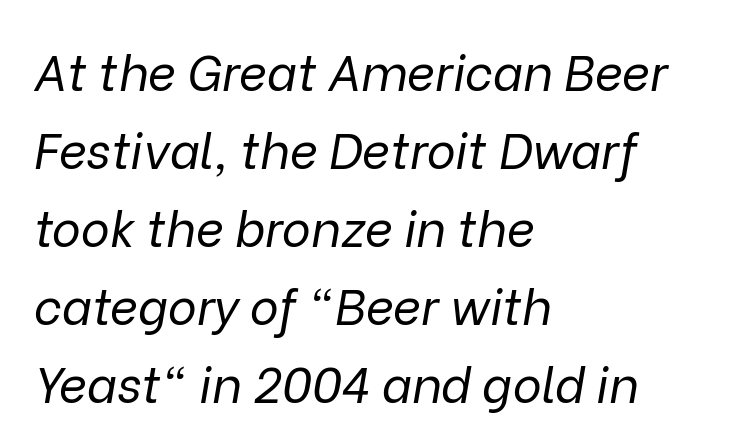
{"italic": "yes", "lean": "right", "slant_degrees": 9, "bold": "no", "weight": "regular", "width": "normal", "stroke_contrast": "low", "x_height": "medium", "monospaced": "no", "underline": "no", "align": "left", "line_spacing": "normal", "line_spacing_ratio": 1.59, "letter_spacing": "normal", "letter_spacing_em": 0.0, "glyph_px": 49}
